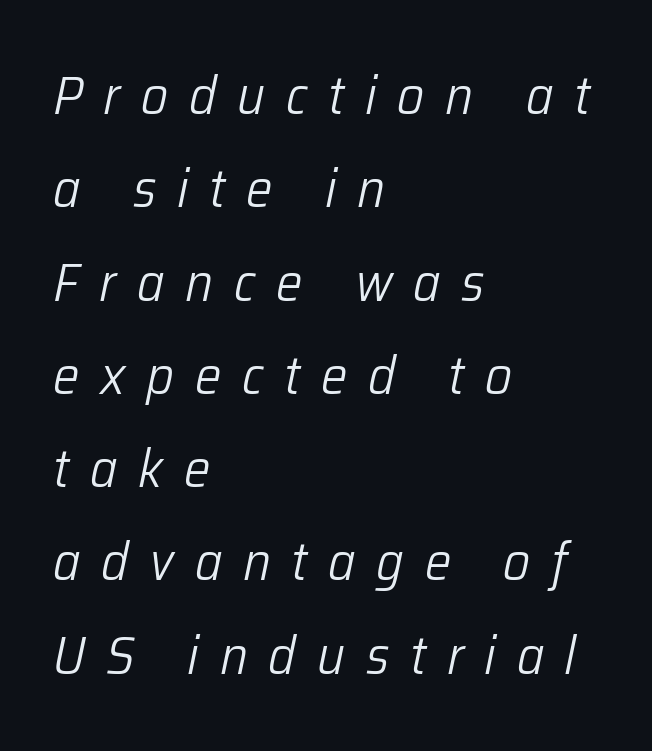
{"italic": "yes", "lean": "right", "slant_degrees": 12, "bold": "no", "weight": "light", "width": "normal", "stroke_contrast": "low", "x_height": "medium", "monospaced": "no", "underline": "no", "align": "left", "line_spacing_ratio": 1.76, "letter_spacing": "wide", "letter_spacing_em": 0.39, "glyph_px": 53}
